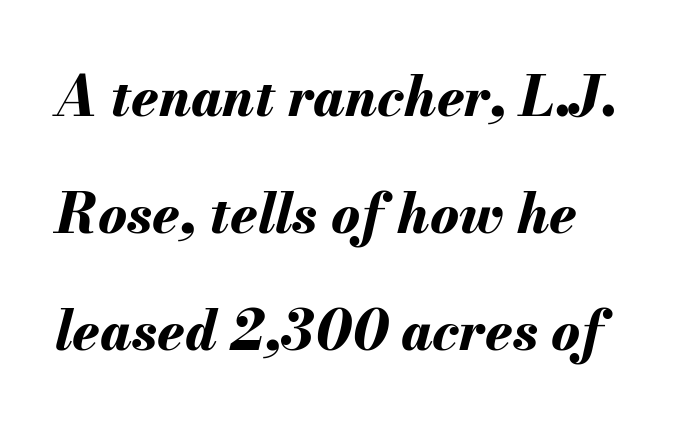
The image shows 54 px bold type, italic (leaning right); set loose line spacing (2.17x), normal letter spacing, not underlined; medium stroke contrast and a small x-height.
